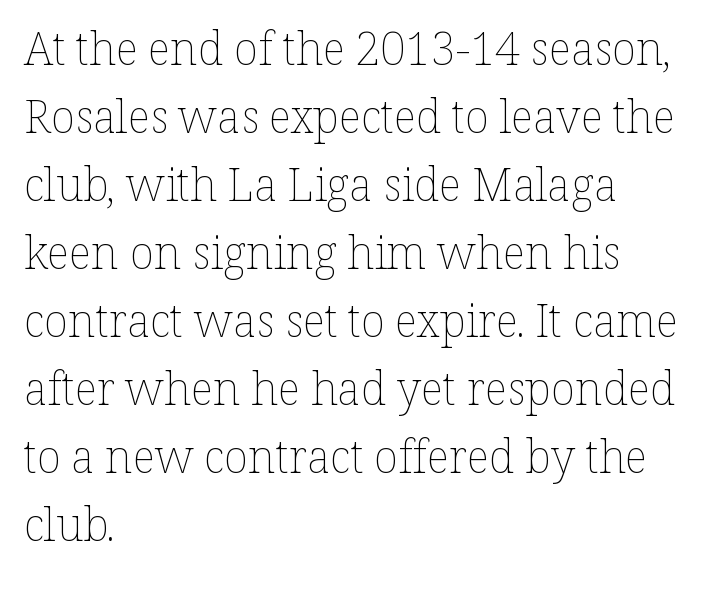
{"italic": "no", "bold": "no", "weight": "thin", "width": "normal", "stroke_contrast": "low", "x_height": "medium", "monospaced": "no", "underline": "no", "align": "left", "line_spacing": "normal", "line_spacing_ratio": 1.51, "letter_spacing": "normal", "letter_spacing_em": 0.0, "glyph_px": 45}
